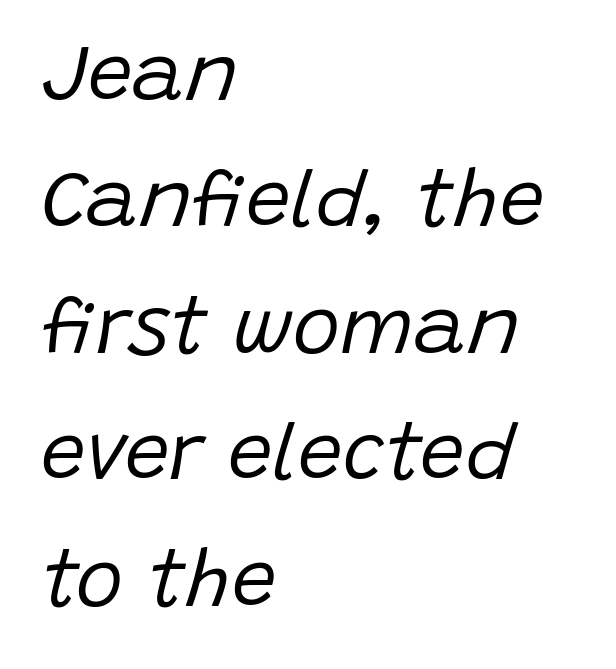
The text block is weighted toward the left margin, trailing off unevenly rightward. Would a proofreader flag this as italicized? Yes. Here the glyphs are tracked normally, forming tight word shapes. The letterforms sit at book weight or below. Successive baselines arrive at the customary interval. Is this a fixed-width face? No — the glyphs have proportional, varying widths.
